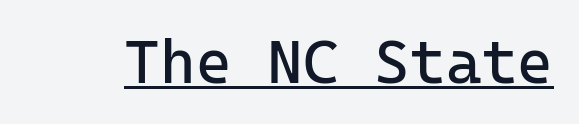
Q: Is the text bold? A: No.
Q: Is the text italic (slanted)? A: No, it is upright.
Q: Is the typeface a serif or a sans-serif typeface? A: Sans-serif.
Q: Is the text underlined? A: Yes.
Q: Is the spacing between letters normal or unusually wide? A: Normal.
Q: Width (condensed, normal, or wide)? A: Normal.
Q: Stroke contrast? A: Low.
Q: x-height? A: Medium.
